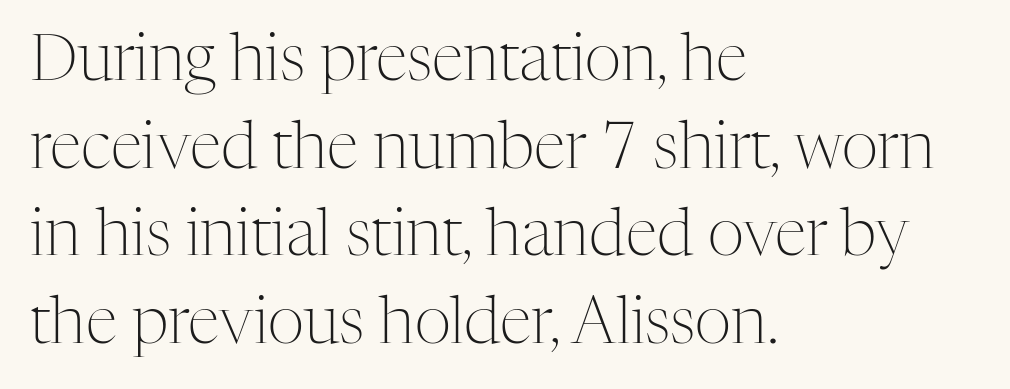
{"serif": "yes", "italic": "no", "bold": "no", "weight": "light", "width": "normal", "stroke_contrast": "medium", "x_height": "medium", "monospaced": "no", "underline": "no", "align": "left", "line_spacing": "normal", "line_spacing_ratio": 1.37, "letter_spacing": "normal", "letter_spacing_em": 0.0, "glyph_px": 64}
